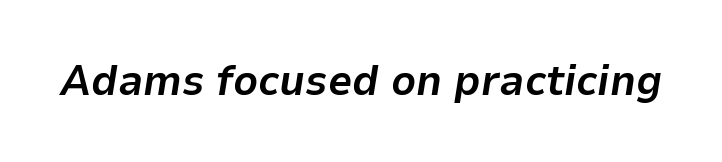
The image shows 43 px bold type, italic (leaning right); set normal letter spacing, not underlined; low stroke contrast and a medium x-height.
